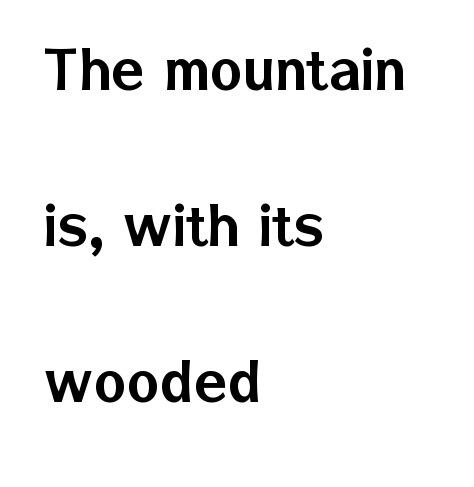
This sample is left-justified, so line endings fall wherever the words run out. You could fit nearly another row in the gap between these rows. The zone under the glyphs is completely vacant. The type sits square on the baseline with zero lean. Is this a fixed-width face? No — the glyphs have proportional, varying widths. What kind of face is this? One without serifs — a sans.
